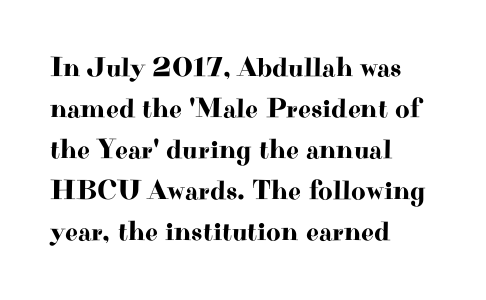
{"serif": "yes", "italic": "no", "width": "wide", "stroke_contrast": "high", "x_height": "small", "monospaced": "no", "underline": "no", "align": "left", "line_spacing": "normal", "line_spacing_ratio": 1.46, "letter_spacing": "normal", "letter_spacing_em": 0.0, "glyph_px": 28}
